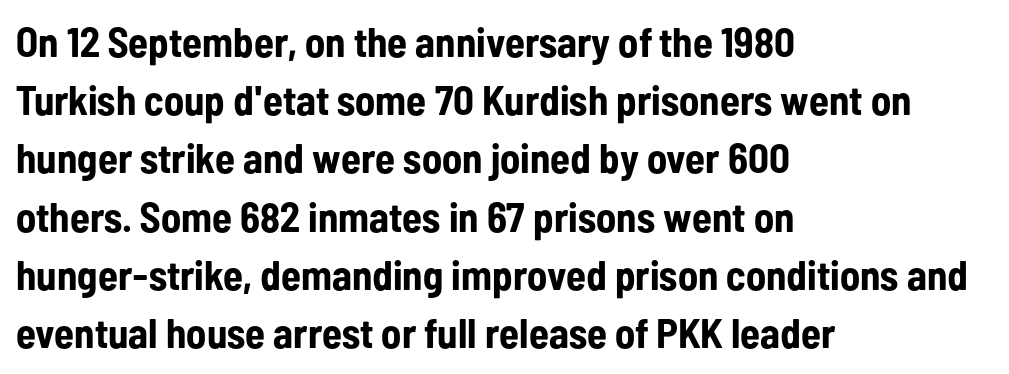
{"serif": "no", "italic": "no", "bold": "yes", "weight": "bold", "width": "condensed", "stroke_contrast": "low", "x_height": "medium", "monospaced": "no", "underline": "no", "align": "left", "line_spacing": "normal", "line_spacing_ratio": 1.42, "letter_spacing": "normal", "letter_spacing_em": 0.0, "glyph_px": 41}
